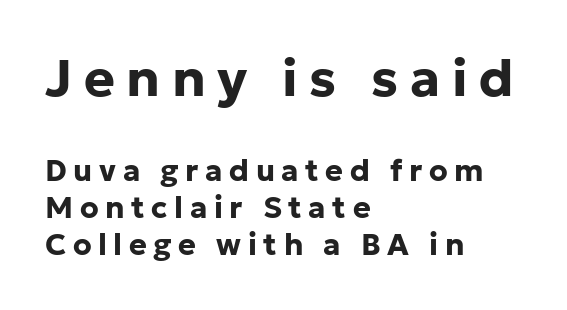
Type style note: lacks serifs. Clear beneath every line of the passage. Strokes here are thick enough to call this a true bold. Italic: no, the glyphs are upright roman. These two chunks differ in scale, with the top chunk taking the larger measure.
